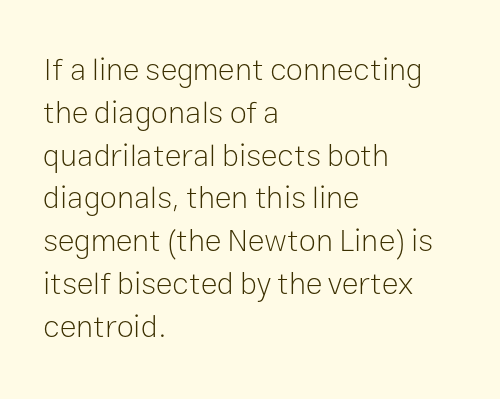
Q: Is the text bold? A: No.
Q: Is the text italic (slanted)? A: No, it is upright.
Q: Is the typeface a serif or a sans-serif typeface? A: Sans-serif.
Q: Is the text underlined? A: No.
Q: How is the paragraph aligned? A: Left-aligned.
Q: Is the spacing between letters normal or unusually wide? A: Normal.
Q: Is the spacing between lines tight, normal or loose? A: Normal.
Q: Width (condensed, normal, or wide)? A: Normal.
Q: Stroke contrast? A: Low.
Q: x-height? A: Medium.
Q: Monospaced? A: No.
